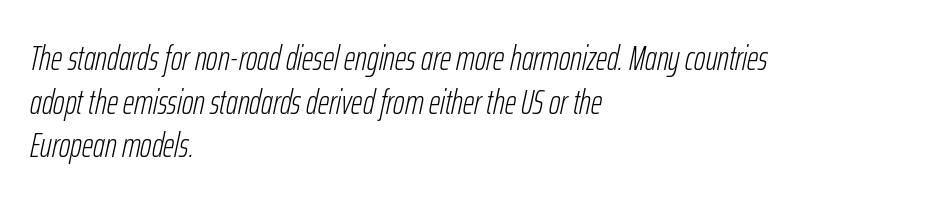
Q: Is the text bold? A: No.
Q: Is the text italic (slanted)? A: Yes, it leans right by about 12 degrees.
Q: Is the text underlined? A: No.
Q: How is the paragraph aligned? A: Left-aligned.
Q: Is the spacing between letters normal or unusually wide? A: Normal.
Q: Is the spacing between lines tight, normal or loose? A: Normal.
Q: Width (condensed, normal, or wide)? A: Condensed.
Q: Stroke contrast? A: Low.
Q: x-height? A: Medium.
Q: Monospaced? A: No.
